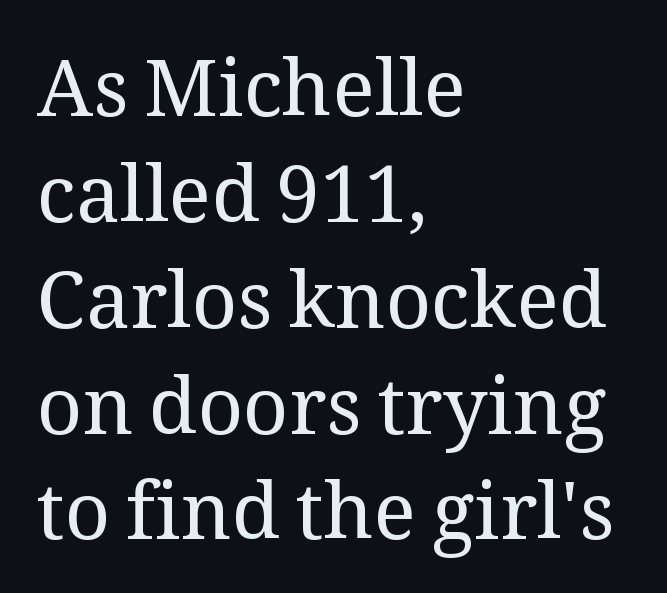
The image shows 79 px regular-weight serif type, upright; set left-aligned, normal line spacing (1.34x), normal letter spacing, not underlined; medium stroke contrast and a medium x-height.
